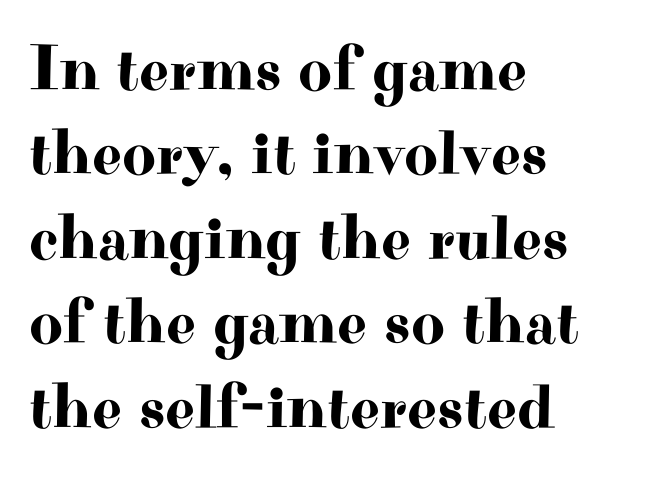
The passage shown is typeset with a serif family. Character widths vary here, with narrow letters taking less room than wide ones. Tracking value appears to be zero — textbook default spacing. The block of text has a typical density, with ordinary space between rows. The passage shown is not underscored anywhere.
